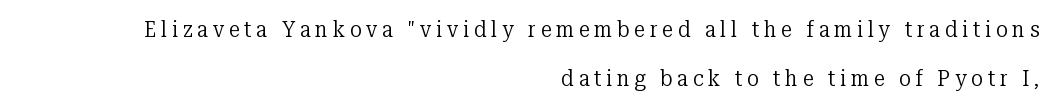
Q: Is the text bold? A: No.
Q: Is the text italic (slanted)? A: No, it is upright.
Q: Is the text underlined? A: No.
Q: How is the paragraph aligned? A: Right-aligned.
Q: Is the spacing between letters normal or unusually wide? A: Unusually wide.
Q: Is the spacing between lines tight, normal or loose? A: Loose.
